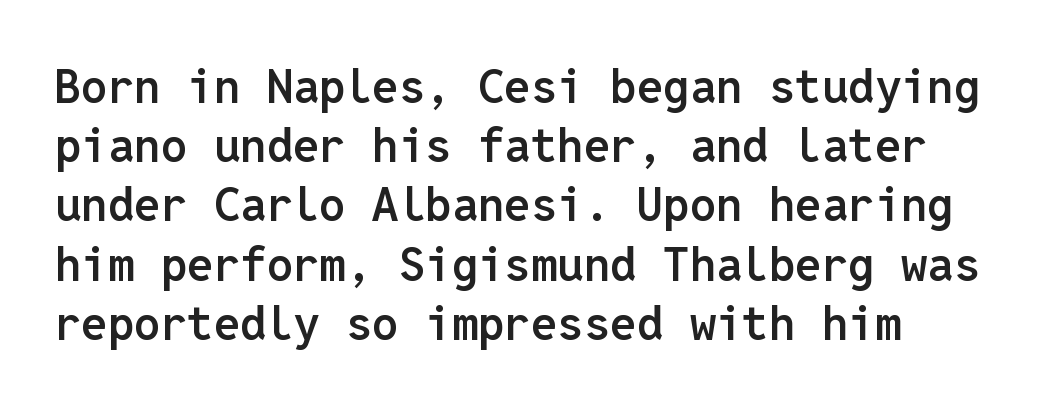
The image shows 47 px semibold sans-serif type, upright, monospaced; set left-aligned, normal line spacing (1.26x), normal letter spacing, not underlined; low stroke contrast and a medium x-height.
